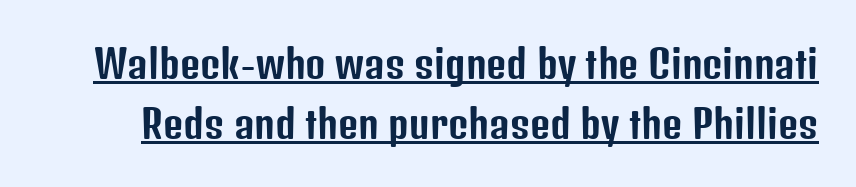
Q: Is the text italic (slanted)? A: No, it is upright.
Q: Is the typeface a serif or a sans-serif typeface? A: Sans-serif.
Q: Is the text underlined? A: Yes.
Q: Is the spacing between letters normal or unusually wide? A: Normal.
Q: Is the spacing between lines tight, normal or loose? A: Normal.
Q: Width (condensed, normal, or wide)? A: Condensed.
Q: Stroke contrast? A: Low.
Q: x-height? A: Medium.
Q: Monospaced? A: No.
